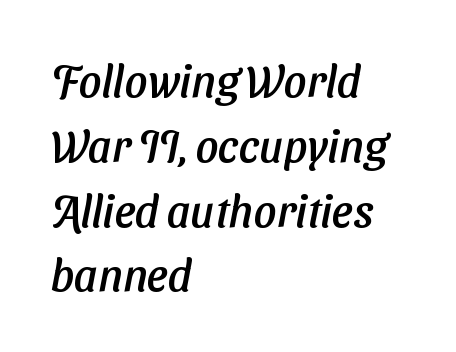
{"serif": "no", "width": "normal", "stroke_contrast": "low", "x_height": "medium", "monospaced": "no", "underline": "no", "align": "left", "line_spacing": "normal", "line_spacing_ratio": 1.44, "letter_spacing": "normal", "letter_spacing_em": 0.0, "glyph_px": 45}
